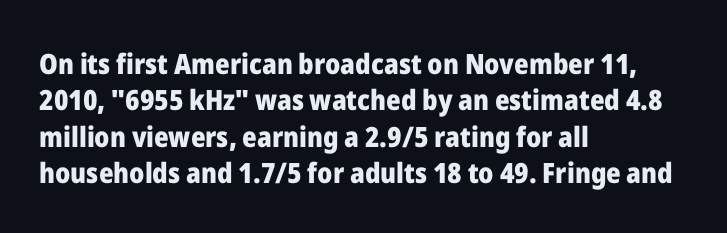
No italicization has been applied; the sample stays upright. Looks like regular typesetting: each glyph gets only the width it needs. Heavy-handed strokes throughout: this text is bold. The rag falls on the right side of this text block.
